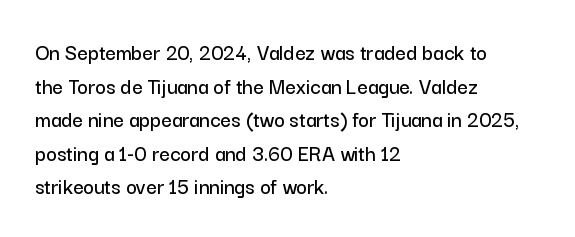
{"italic": "no", "underline": "no", "align": "left", "line_spacing": "normal", "line_spacing_ratio": 1.46, "letter_spacing": "normal", "letter_spacing_em": 0.0, "glyph_px": 23}
